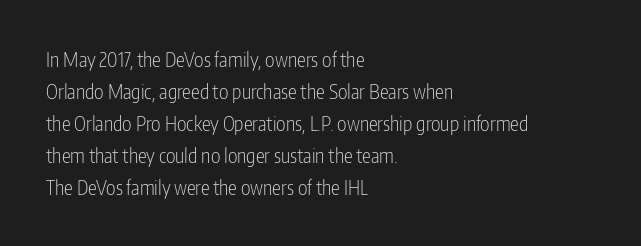
{"italic": "no", "bold": "no", "underline": "no", "align": "left", "line_spacing": "normal", "line_spacing_ratio": 1.6, "letter_spacing": "normal", "letter_spacing_em": 0.0, "glyph_px": 20}
